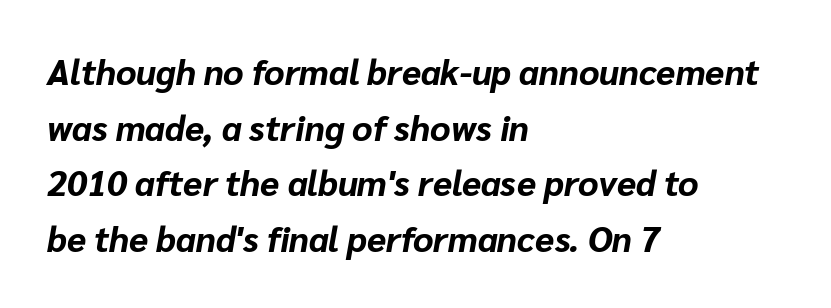
{"italic": "yes", "lean": "right", "slant_degrees": 10, "bold": "yes", "weight": "bold", "width": "normal", "stroke_contrast": "low", "x_height": "medium", "monospaced": "no", "underline": "no", "align": "left", "line_spacing": "normal", "line_spacing_ratio": 1.59, "letter_spacing": "normal", "letter_spacing_em": 0.0, "glyph_px": 35}
